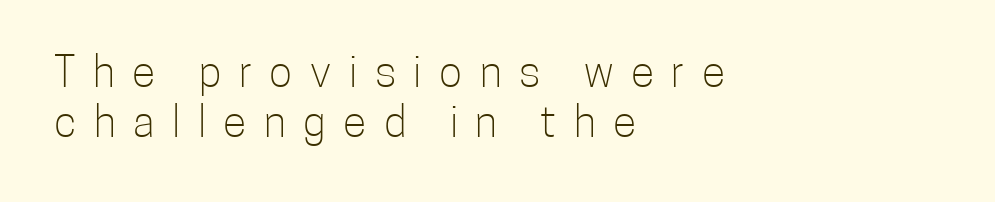
Q: Is the text bold? A: No.
Q: Is the text italic (slanted)? A: No, it is upright.
Q: Is the typeface a serif or a sans-serif typeface? A: Sans-serif.
Q: Is the text underlined? A: No.
Q: How is the paragraph aligned? A: Left-aligned.
Q: Is the spacing between letters normal or unusually wide? A: Unusually wide.
Q: Width (condensed, normal, or wide)? A: Condensed.
Q: Stroke contrast? A: Low.
Q: x-height? A: Medium.
Q: Monospaced? A: No.
